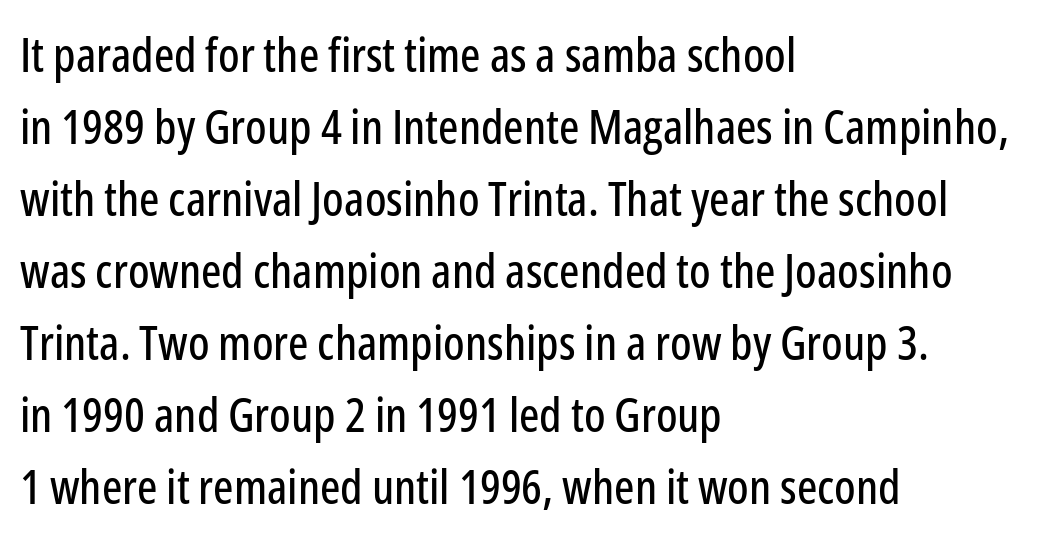
{"serif": "no", "italic": "no", "width": "condensed", "stroke_contrast": "low", "x_height": "medium", "monospaced": "no", "underline": "no", "align": "left", "line_spacing": "normal", "line_spacing_ratio": 1.5, "letter_spacing": "normal", "letter_spacing_em": 0.0, "glyph_px": 48}
